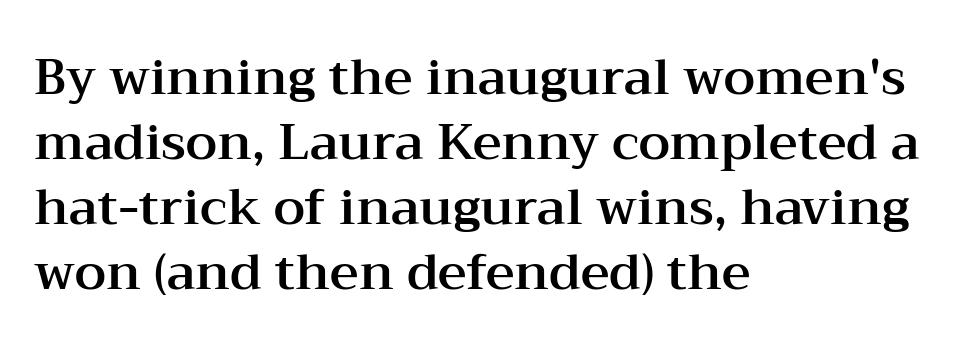
Each new line begins a customary step beneath the previous one. This rendering features lettering with no underline. Short and long lines alike share a common starting point at left. The letters sit at their default tracking, neither squeezed nor spread.
